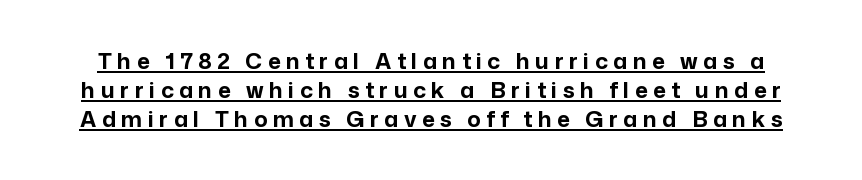
How heavy is the stroke? Heavy — this is a bold. Characters follow at a spacing far wider than the type designer built in. The passage shown stacks its lines at a standard gap. If you drew a line through each stem, it would be perfectly vertical. The specimen includes a rule beneath the text block's lines.
